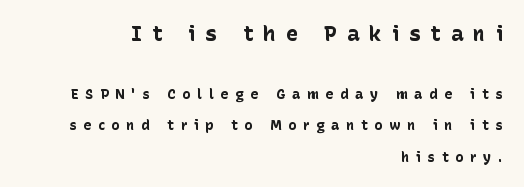
{"italic": "no", "bold": "yes", "underline": "no", "align": "right", "line_spacing": "loose", "line_spacing_ratio": 2.24, "letter_spacing": "wide", "letter_spacing_em": 0.47, "larger_block": "first", "size_ratio": 1.5, "glyph_px": 21}
